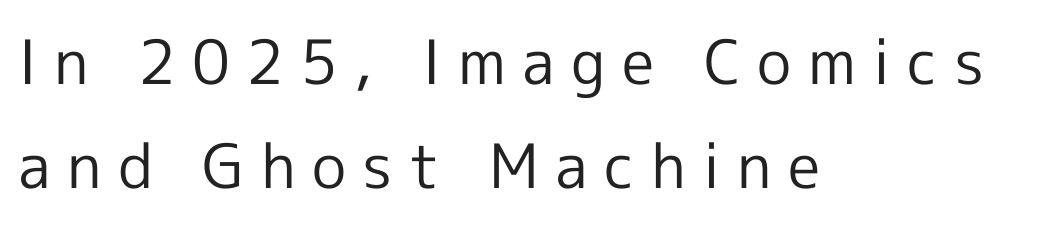
Q: Is the text bold? A: No.
Q: Is the text italic (slanted)? A: No, it is upright.
Q: Is the typeface a serif or a sans-serif typeface? A: Sans-serif.
Q: Is the text underlined? A: No.
Q: How is the paragraph aligned? A: Left-aligned.
Q: Is the spacing between letters normal or unusually wide? A: Unusually wide.
Q: Is the spacing between lines tight, normal or loose? A: Normal.
Q: Width (condensed, normal, or wide)? A: Normal.
Q: x-height? A: Medium.
Q: Monospaced? A: No.
